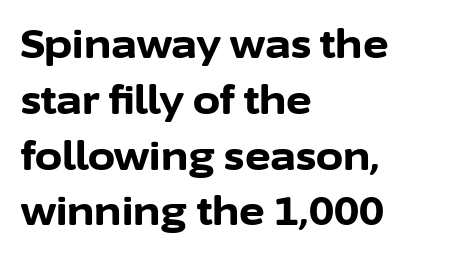
Q: Is the text bold? A: Yes.
Q: Is the text italic (slanted)? A: No, it is upright.
Q: Is the typeface a serif or a sans-serif typeface? A: Sans-serif.
Q: Is the text underlined? A: No.
Q: How is the paragraph aligned? A: Left-aligned.
Q: Is the spacing between letters normal or unusually wide? A: Normal.
Q: Is the spacing between lines tight, normal or loose? A: Normal.
Q: Width (condensed, normal, or wide)? A: Normal.
Q: Stroke contrast? A: Low.
Q: x-height? A: Medium.
Q: Monospaced? A: No.
